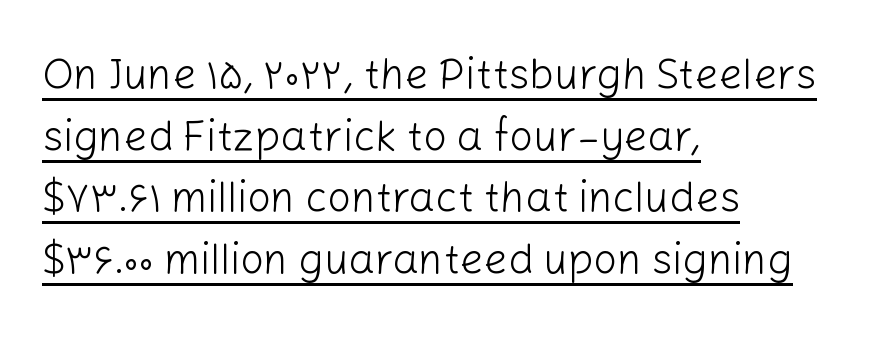
The typography opts for an upright posture over an oblique one. What's the leading like? Ordinary, nothing unusual. The face used here is proportionally spaced, like ordinary book or web type. Short note: letters normally spaced.
